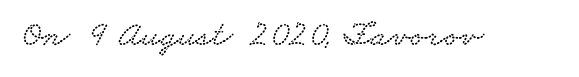
Serif or sans? Serif — the stroke terminals have little feet. Proportional: the letters do not fall into vertical columns. The tracking reads as untouched default to a designer's eye. No word sits above an underline.
